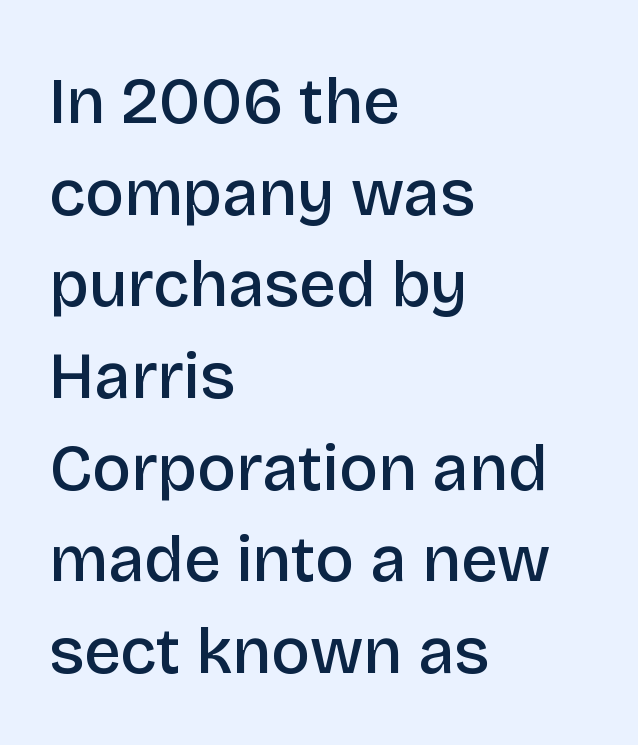
Q: Is the text bold? A: Semi-bold.
Q: Is the text italic (slanted)? A: No, it is upright.
Q: Is the typeface a serif or a sans-serif typeface? A: Sans-serif.
Q: Is the text underlined? A: No.
Q: How is the paragraph aligned? A: Left-aligned.
Q: Is the spacing between letters normal or unusually wide? A: Normal.
Q: Is the spacing between lines tight, normal or loose? A: Normal.
Q: Width (condensed, normal, or wide)? A: Normal.
Q: Stroke contrast? A: Low.
Q: x-height? A: Large.
Q: Monospaced? A: No.
